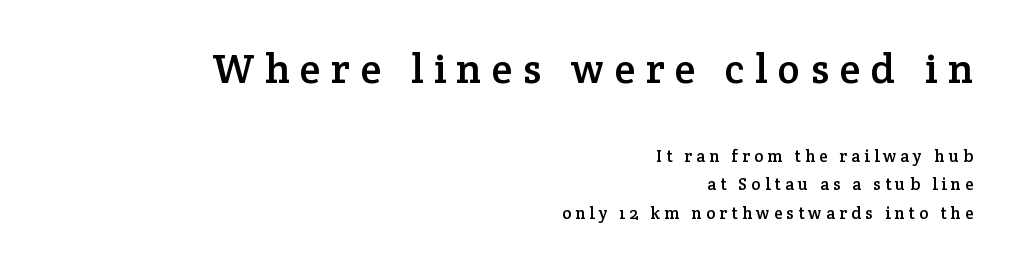
Q: Is the text italic (slanted)? A: No, it is upright.
Q: Is the typeface a serif or a sans-serif typeface? A: Serif.
Q: Is the text underlined? A: No.
Q: How is the paragraph aligned? A: Right-aligned.
Q: Is the spacing between letters normal or unusually wide? A: Unusually wide.
Q: Is the spacing between lines tight, normal or loose? A: Normal.
Q: Which block of text is set in a larger size, the first (top) or the second (bottom)? A: The first (top) one.
Q: Width (condensed, normal, or wide)? A: Normal.
Q: Stroke contrast? A: Low.
Q: x-height? A: Medium.
Q: Monospaced? A: No.
